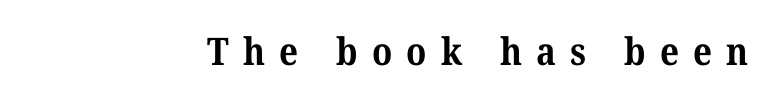
{"serif": "yes", "bold": "yes", "weight": "bold", "width": "normal", "stroke_contrast": "medium", "x_height": "medium", "monospaced": "no", "underline": "no", "align": "right", "letter_spacing": "wide", "letter_spacing_em": 0.37, "glyph_px": 38}
